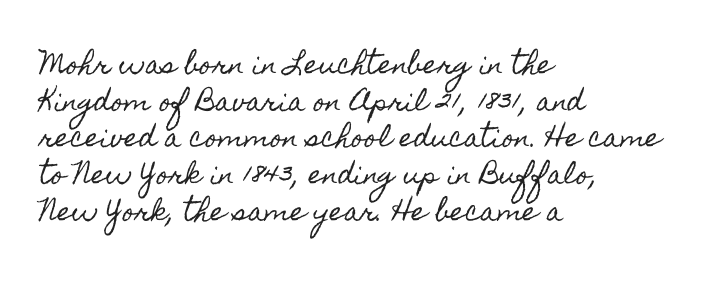
Q: Is the text italic (slanted)? A: Yes.
Q: Is the text underlined? A: No.
Q: How is the paragraph aligned? A: Left-aligned.
Q: Is the spacing between letters normal or unusually wide? A: Normal.
Q: Is the spacing between lines tight, normal or loose? A: Normal.
